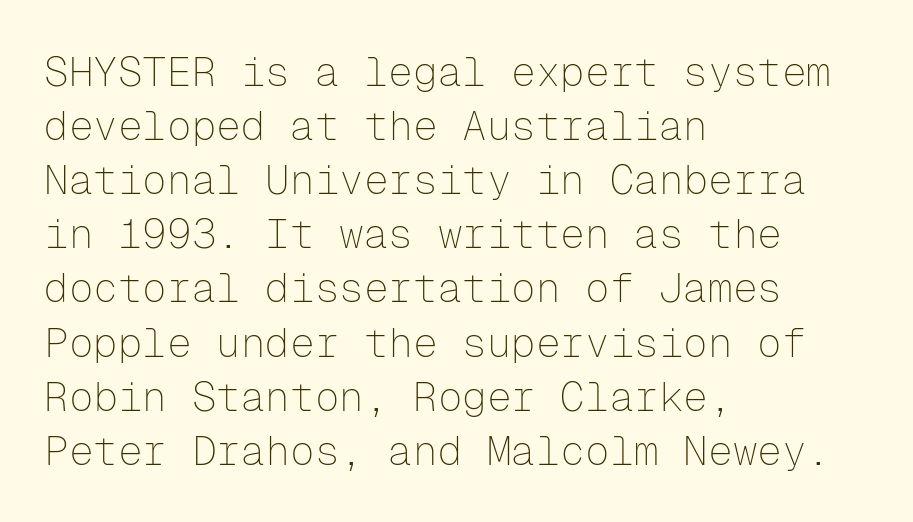
Every stem runs plumb, perpendicular to the baseline. Has an underline been added? It has not. The passage shown is typeset with a sans-serif family. Do the characters align in a grid? Yes, the font is monospaced. The lines in this sample share a left origin and differ only in where they stop. Whoever set this chose a conventional vertical rhythm.
